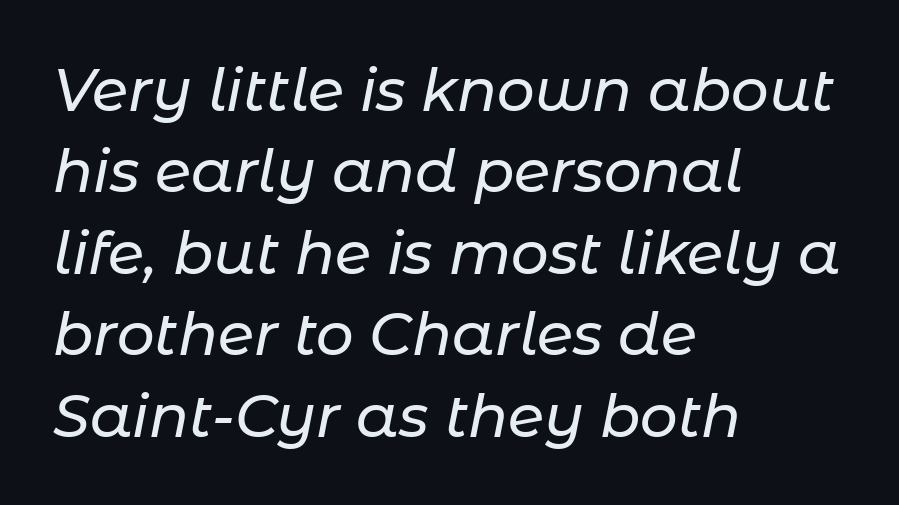
Students, note that the glyphs here touch the page at normal intervals. Slanted lettering throughout. The face used here is proportionally spaced, like ordinary book or web type. A normal amount of white space separates one row of letters from the next. The lines in this sample share a left origin and differ only in where they stop.
